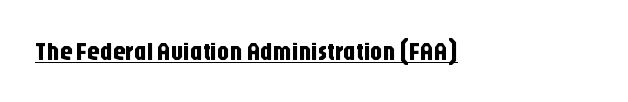
You can tell it's not italic because the verticals are truly vertical. Honestly, the letter spacing is just normal — you wouldn't notice it. Students, observe the line beneath the letters — that is underlining.
